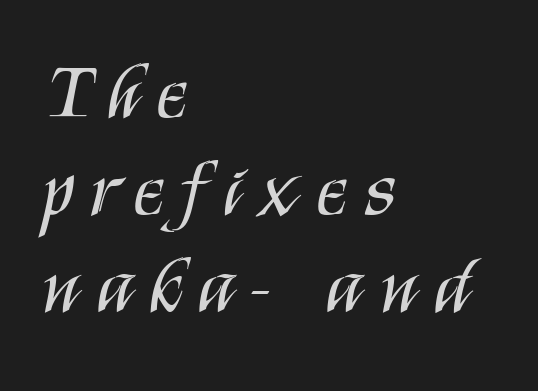
The image shows 79 px regular-weight, condensed sans-serif type; set left-aligned, line spacing 1.23x, unusually wide letter spacing (+0.22 em), not underlined; medium stroke contrast and a large x-height.
